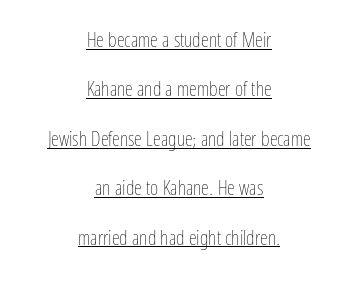
Q: Is the text bold? A: No.
Q: Is the text italic (slanted)? A: No, it is upright.
Q: Is the text underlined? A: Yes.
Q: How is the paragraph aligned? A: Centered.
Q: Is the spacing between letters normal or unusually wide? A: Normal.
Q: Is the spacing between lines tight, normal or loose? A: Loose.
